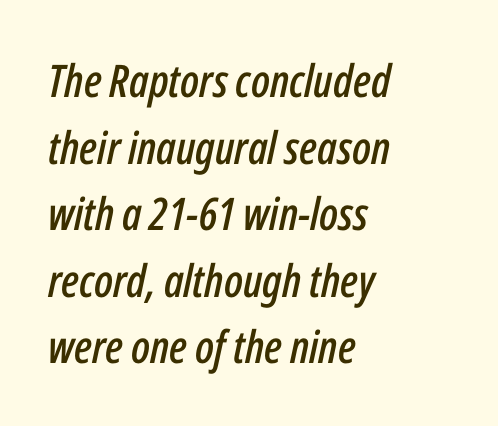
{"italic": "yes", "lean": "right", "slant_degrees": 12, "width": "condensed", "stroke_contrast": "low", "x_height": "medium", "monospaced": "no", "underline": "no", "align": "left", "line_spacing": "normal", "line_spacing_ratio": 1.48, "letter_spacing": "normal", "letter_spacing_em": 0.0, "glyph_px": 45}
